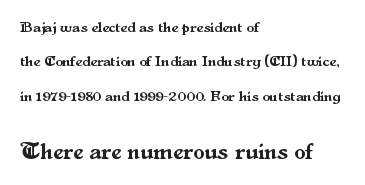
The image shows 23 px text type, upright; set left-aligned, loose line spacing (2.29x), normal letter spacing, not underlined; the second (bottom) block is 1.53x larger.
